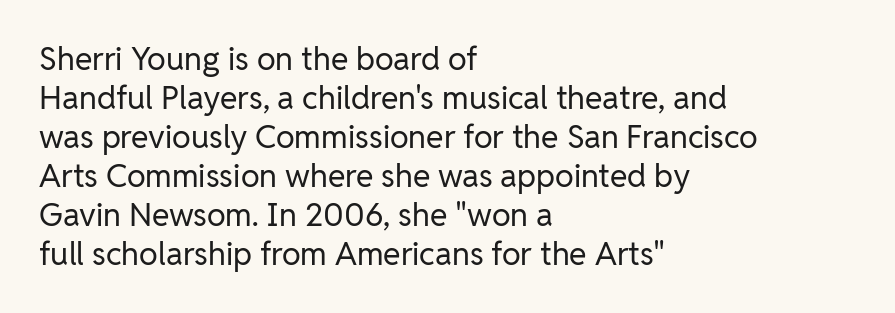
The lettering stays uniformly vertical, giving the passage a roman look. Observe the ordinary spacing: letters are neighbours, not strangers. The foot of each line stays bare and open. The passage is arranged the way most books set body copy — flush left. Stem width sits at or under what a default text font uses. Is this a fixed-width face? No — the glyphs have proportional, varying widths.
